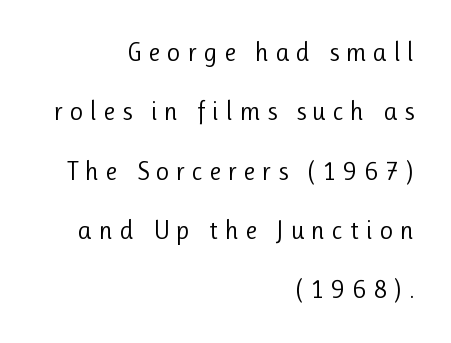
{"italic": "no", "bold": "no", "underline": "no", "align": "right", "line_spacing": "loose", "line_spacing_ratio": 2.28, "letter_spacing": "wide", "letter_spacing_em": 0.26, "glyph_px": 26}
